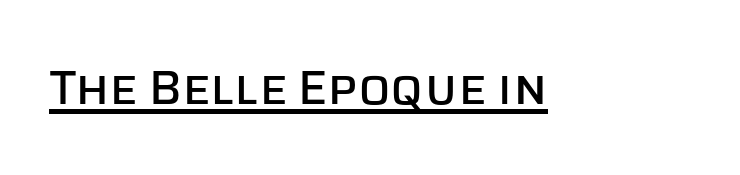
Q: Is the text italic (slanted)? A: No, it is upright.
Q: Is the typeface a serif or a sans-serif typeface? A: Sans-serif.
Q: Is the text underlined? A: Yes.
Q: Is the spacing between letters normal or unusually wide? A: Normal.
Q: Width (condensed, normal, or wide)? A: Normal.
Q: Stroke contrast? A: Low.
Q: x-height? A: Large.
Q: Monospaced? A: No.
